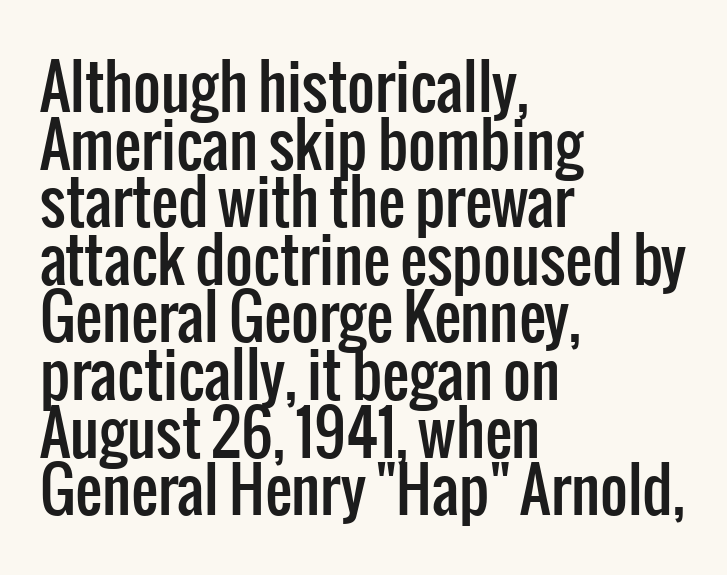
Q: Is the text italic (slanted)? A: No, it is upright.
Q: Is the typeface a serif or a sans-serif typeface? A: Sans-serif.
Q: Is the text underlined? A: No.
Q: How is the paragraph aligned? A: Left-aligned.
Q: Is the spacing between letters normal or unusually wide? A: Normal.
Q: Is the spacing between lines tight, normal or loose? A: Tight.
Q: Width (condensed, normal, or wide)? A: Condensed.
Q: Stroke contrast? A: Low.
Q: x-height? A: Medium.
Q: Monospaced? A: No.
